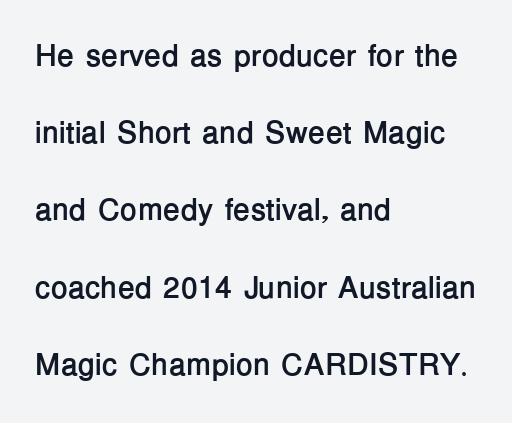
The face used here has the dense, thick strokes of a bold. The passage shown is typed in a proportional face where columns would drift. This sample uses plain, unmodified letter spacing. Words float on clear page, feet unadorned.
